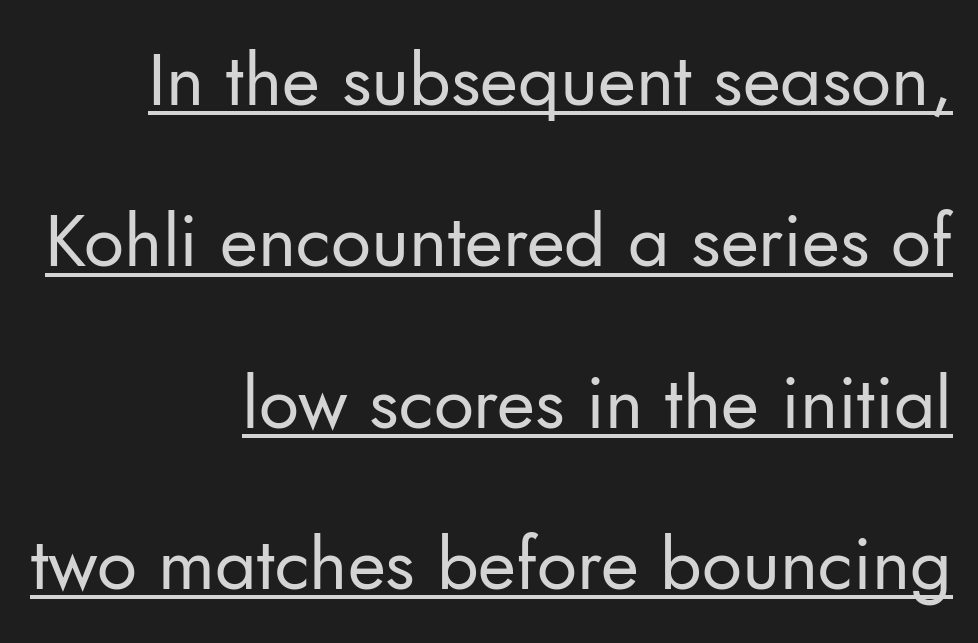
{"serif": "no", "italic": "no", "bold": "no", "weight": "regular", "width": "normal", "stroke_contrast": "low", "x_height": "small", "monospaced": "no", "underline": "yes", "align": "right", "line_spacing": "loose", "line_spacing_ratio": 2.21, "letter_spacing": "normal", "letter_spacing_em": 0.0, "glyph_px": 73}
